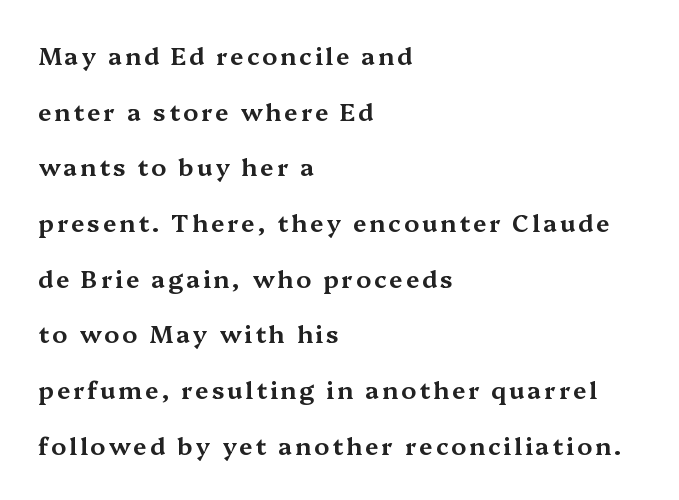
Q: Is the text italic (slanted)? A: No, it is upright.
Q: Is the text underlined? A: No.
Q: How is the paragraph aligned? A: Left-aligned.
Q: Is the spacing between lines tight, normal or loose? A: Loose.
